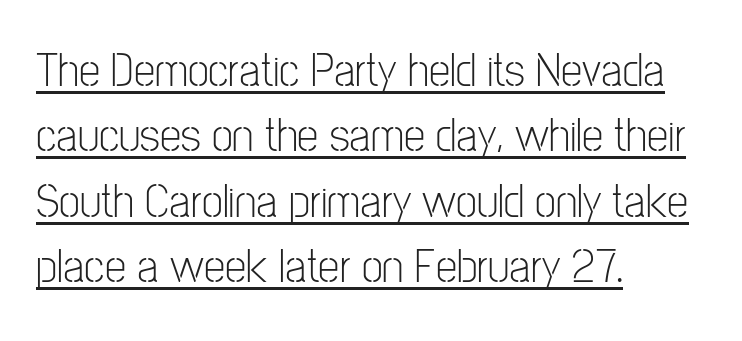
Q: Is the text bold? A: No.
Q: Is the text italic (slanted)? A: No, it is upright.
Q: Is the typeface a serif or a sans-serif typeface? A: Sans-serif.
Q: Is the text underlined? A: Yes.
Q: How is the paragraph aligned? A: Left-aligned.
Q: Is the spacing between letters normal or unusually wide? A: Normal.
Q: Is the spacing between lines tight, normal or loose? A: Normal.
Q: Width (condensed, normal, or wide)? A: Condensed.
Q: Stroke contrast? A: Low.
Q: x-height? A: Medium.
Q: Monospaced? A: No.
